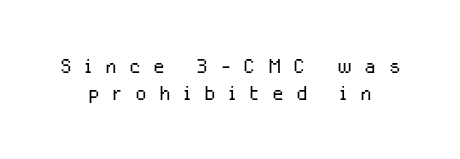
Q: Is the text bold? A: No.
Q: Is the text italic (slanted)? A: No, it is upright.
Q: Is the text underlined? A: No.
Q: How is the paragraph aligned? A: Centered.
Q: Is the spacing between letters normal or unusually wide? A: Unusually wide.
Q: Is the spacing between lines tight, normal or loose? A: Tight.
